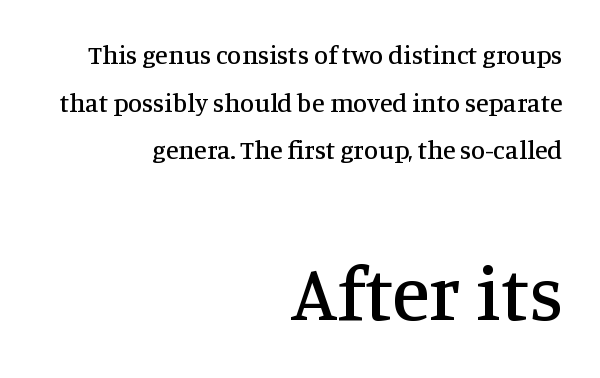
{"serif": "yes", "italic": "no", "width": "normal", "stroke_contrast": "medium", "x_height": "large", "monospaced": "no", "underline": "no", "align": "right", "line_spacing_ratio": 1.83, "letter_spacing": "normal", "letter_spacing_em": 0.0, "larger_block": "second", "size_ratio": 3.0, "glyph_px": 78}
